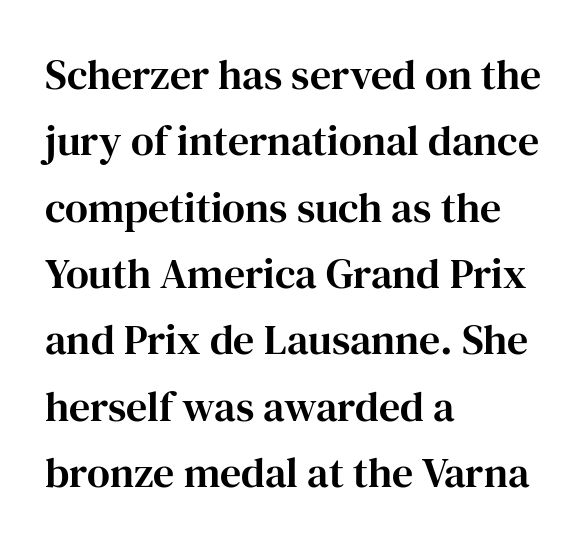
{"serif": "yes", "italic": "no", "width": "normal", "stroke_contrast": "high", "x_height": "medium", "monospaced": "no", "underline": "no", "align": "left", "line_spacing": "normal", "line_spacing_ratio": 1.58, "letter_spacing": "normal", "letter_spacing_em": 0.0, "glyph_px": 42}
